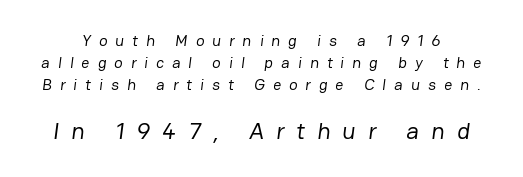
If you squint, the bottom block still reads clearly — it's the larger of the two. A clean baseline with only descenders dipping below it. Students, observe: this is what conventionally led text looks like. Stem width sits at or under what a default text font uses. Spacing between characters has been opened up far beyond the box default.
